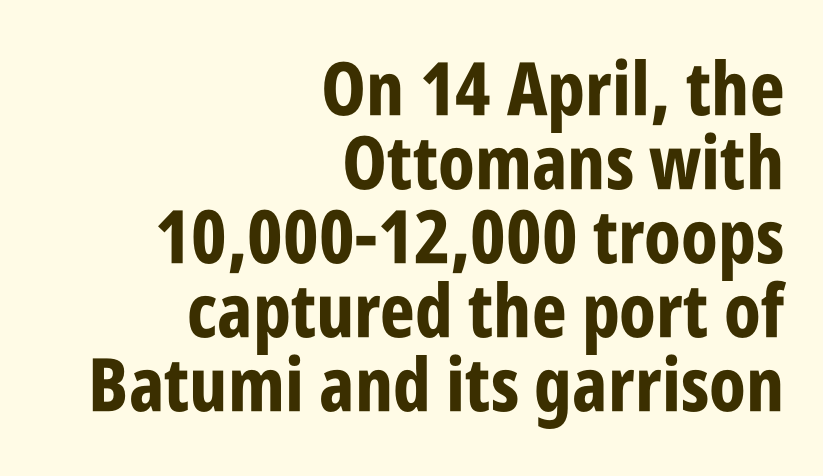
Does the leading feel generous? Not at all — it's pinched. The characters display no serif detailing; their extremities are plain. Bare-footed words on every line. Proportional: the letters do not fall into vertical columns. This rendering leaves character spacing at its baseline value.
